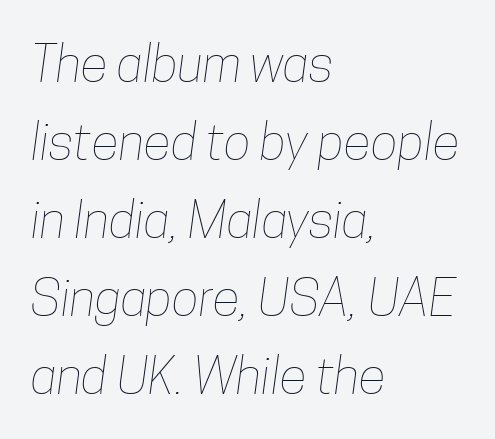
The image shows 51 px thin, condensed type; set left-aligned, normal line spacing (1.53x), normal letter spacing, not underlined; low stroke contrast and a medium x-height.
